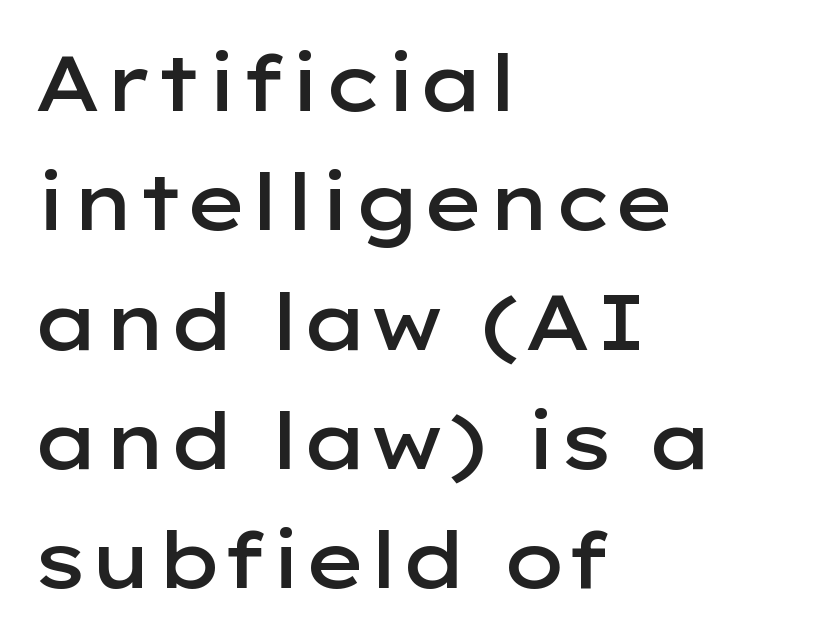
The image shows 78 px semibold, wide sans-serif type, upright; set left-aligned, normal line spacing (1.53x), normal letter spacing, not underlined; low stroke contrast and a medium x-height.
